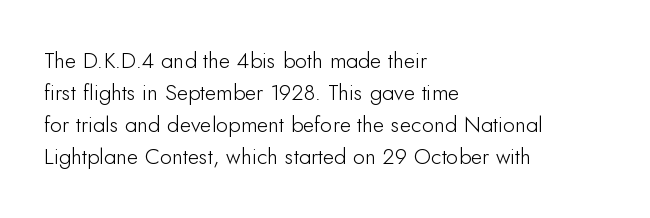
These lines were composed using upright roman letters. If you drew a ruler down the left edge, every line would touch it. In terms of leading, this rendering sits right in the middle. These lines keep a tight, regular rhythm from letter to letter. The glyphs are unaccompanied by any horizontal stroke below them.
